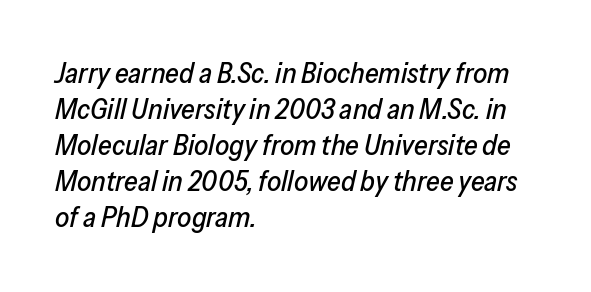
Q: Is the text italic (slanted)? A: Yes, it leans right by about 13 degrees.
Q: Is the text underlined? A: No.
Q: How is the paragraph aligned? A: Left-aligned.
Q: Is the spacing between letters normal or unusually wide? A: Normal.
Q: Is the spacing between lines tight, normal or loose? A: Normal.
Q: Width (condensed, normal, or wide)? A: Normal.
Q: Stroke contrast? A: Low.
Q: x-height? A: Medium.
Q: Monospaced? A: No.
